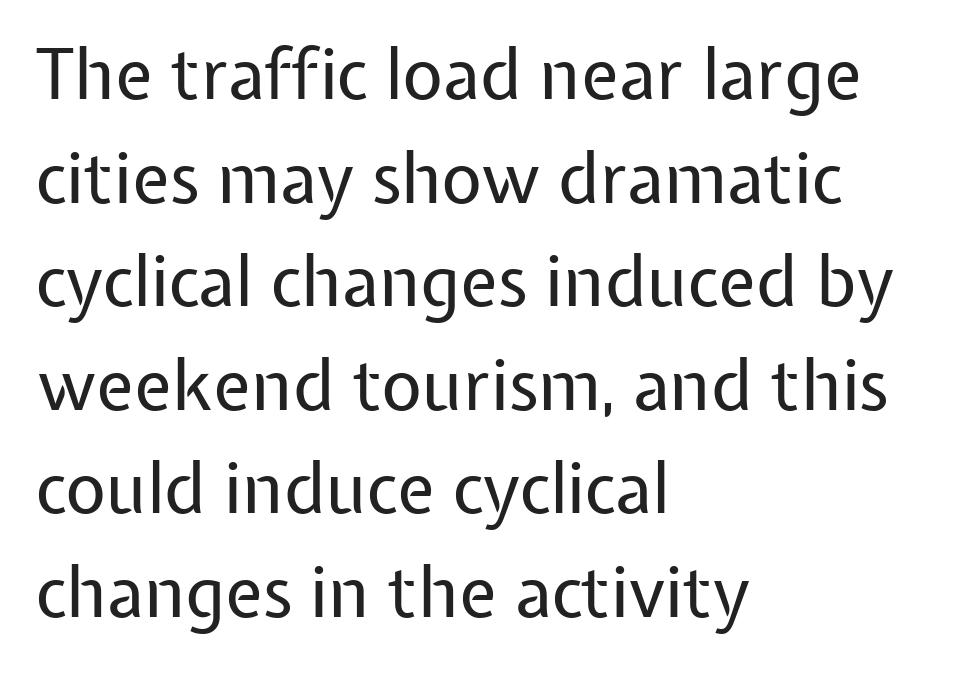
Q: Is the text bold? A: No.
Q: Is the text italic (slanted)? A: No, it is upright.
Q: Is the typeface a serif or a sans-serif typeface? A: Sans-serif.
Q: Is the text underlined? A: No.
Q: How is the paragraph aligned? A: Left-aligned.
Q: Is the spacing between letters normal or unusually wide? A: Normal.
Q: Is the spacing between lines tight, normal or loose? A: Normal.
Q: Width (condensed, normal, or wide)? A: Normal.
Q: Stroke contrast? A: Low.
Q: x-height? A: Medium.
Q: Monospaced? A: No.
